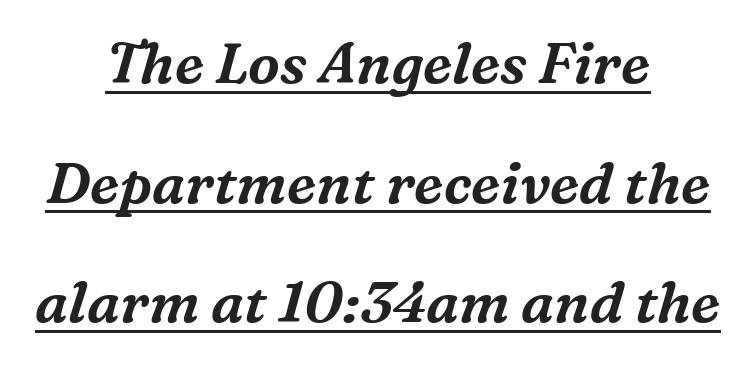
Q: Is the text italic (slanted)? A: Yes, it leans right by about 16 degrees.
Q: Is the typeface a serif or a sans-serif typeface? A: Serif.
Q: Is the text underlined? A: Yes.
Q: How is the paragraph aligned? A: Centered.
Q: Is the spacing between letters normal or unusually wide? A: Normal.
Q: Is the spacing between lines tight, normal or loose? A: Loose.
Q: Width (condensed, normal, or wide)? A: Normal.
Q: Stroke contrast? A: Medium.
Q: x-height? A: Medium.
Q: Monospaced? A: No.
